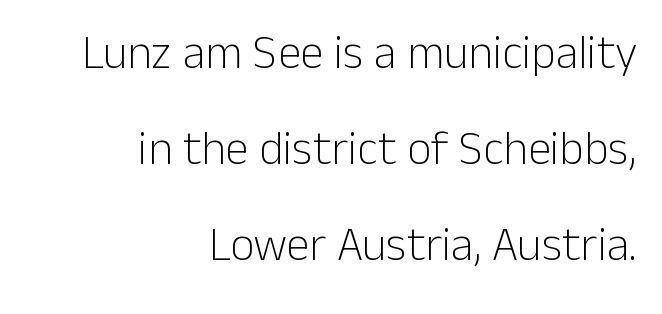
A typesetter would label this face a sans. Each letter keeps its own natural width here, so spacing adapts to shape. The lettering holds an erect, upright posture throughout. Weight: regular or lighter.
